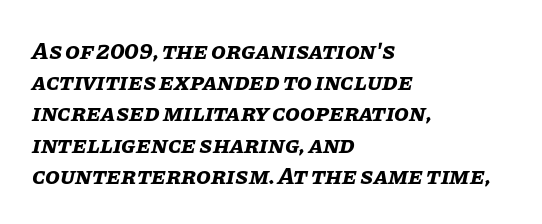
Q: Is the text bold? A: Yes.
Q: Is the text italic (slanted)? A: Yes, it leans right by about 11 degrees.
Q: Is the text underlined? A: No.
Q: How is the paragraph aligned? A: Left-aligned.
Q: Is the spacing between letters normal or unusually wide? A: Normal.
Q: Is the spacing between lines tight, normal or loose? A: Normal.
